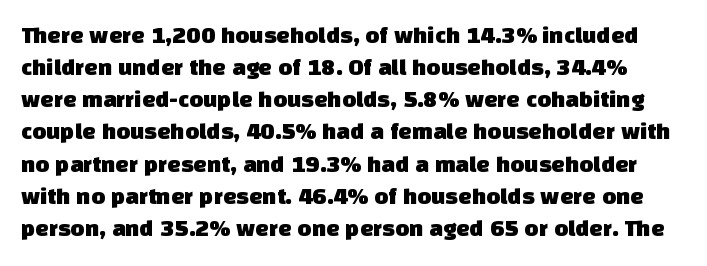
The image shows 24 px text type; set normal line spacing (1.34x), normal letter spacing, not underlined.
